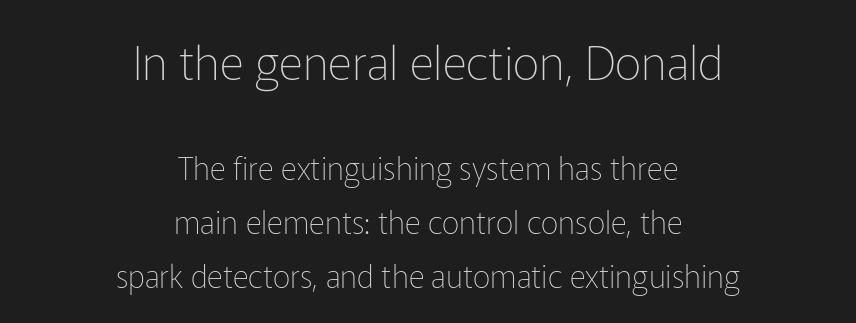
The image shows 47 px thin sans-serif type, upright; set centered, line spacing 1.74x, normal letter spacing, not underlined; the first (top) block is 1.52x larger; low stroke contrast and a medium x-height.
